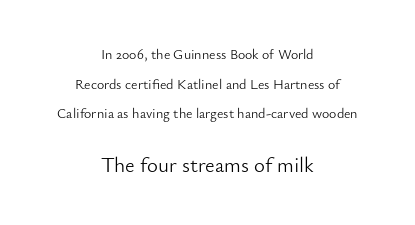
{"italic": "no", "bold": "no", "underline": "no", "align": "center", "line_spacing": "loose", "line_spacing_ratio": 2.12, "letter_spacing": "normal", "letter_spacing_em": 0.0, "larger_block": "second", "size_ratio": 1.5, "glyph_px": 21}
